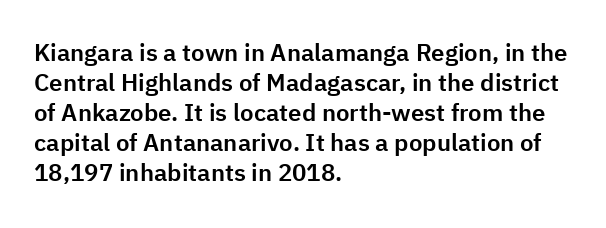
The image shows 24 px text type, upright; set left-aligned, normal line spacing (1.25x), normal letter spacing, not underlined.
